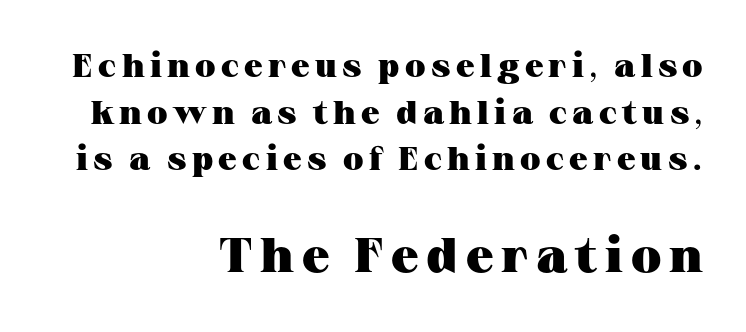
{"serif": "yes", "italic": "no", "bold": "yes", "weight": "heavy", "width": "wide", "stroke_contrast": "medium", "x_height": "medium", "monospaced": "no", "underline": "no", "align": "right", "line_spacing": "normal", "line_spacing_ratio": 1.41, "larger_block": "second", "size_ratio": 1.48, "glyph_px": 49}
